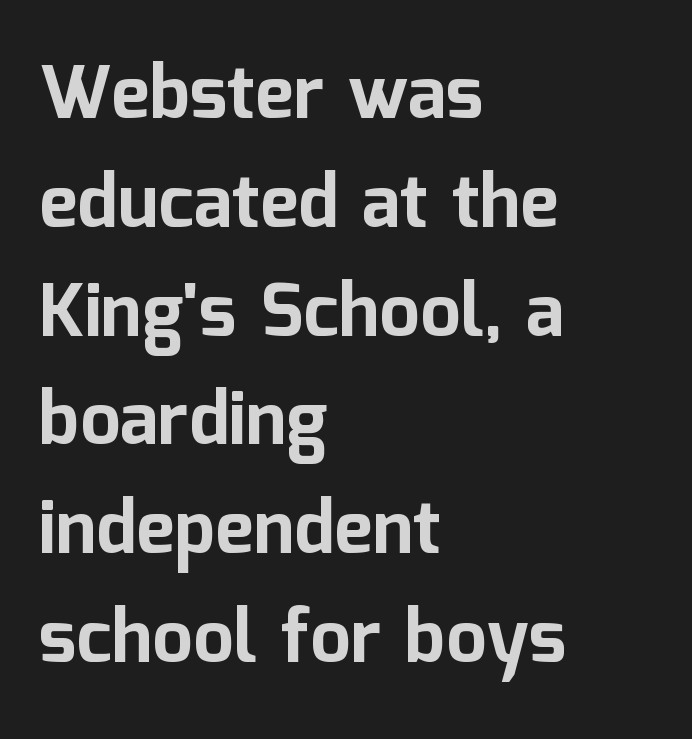
This sample uses plain, unmodified letter spacing. A normal amount of white space separates one row of letters from the next. Which margin do the lines hug? The left one — the right edge is uneven. Just letters on the line, the space beneath them empty.
